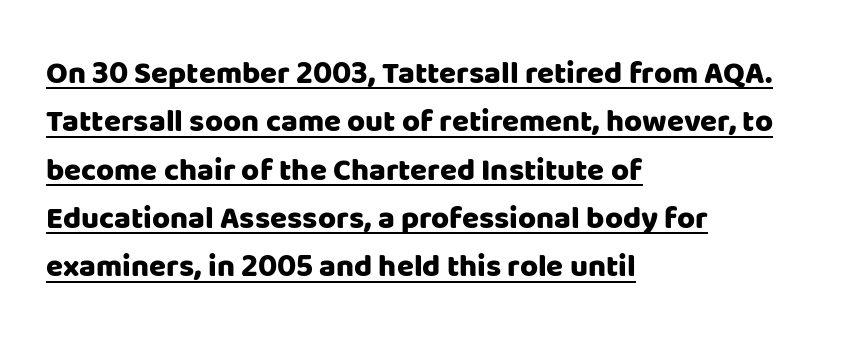
One glance says typical: line gaps are just what's usual. Serifs: no, the terminals of the letterforms are clean. Glance below the letters and you will spot a drawn line. Here the designer chose a conventional face with non-uniform glyph widths.
